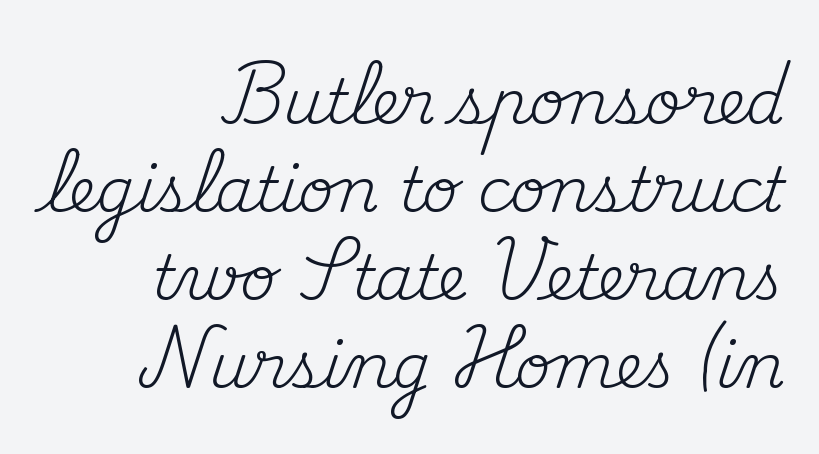
The font sits on the lighter half of the weight spectrum, regular included. Typeset ragged left — the right edge is the straight one. Check where the strokes stop: tiny serifs finish them off. The face used here is proportionally spaced, like ordinary book or web type.
